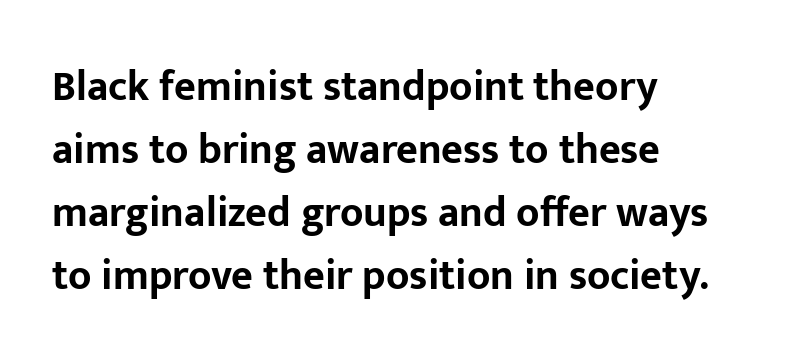
{"serif": "no", "italic": "no", "bold": "yes", "weight": "bold", "width": "normal", "stroke_contrast": "low", "x_height": "medium", "monospaced": "no", "underline": "no", "align": "left", "line_spacing": "normal", "line_spacing_ratio": 1.5, "letter_spacing": "normal", "letter_spacing_em": 0.0, "glyph_px": 42}
